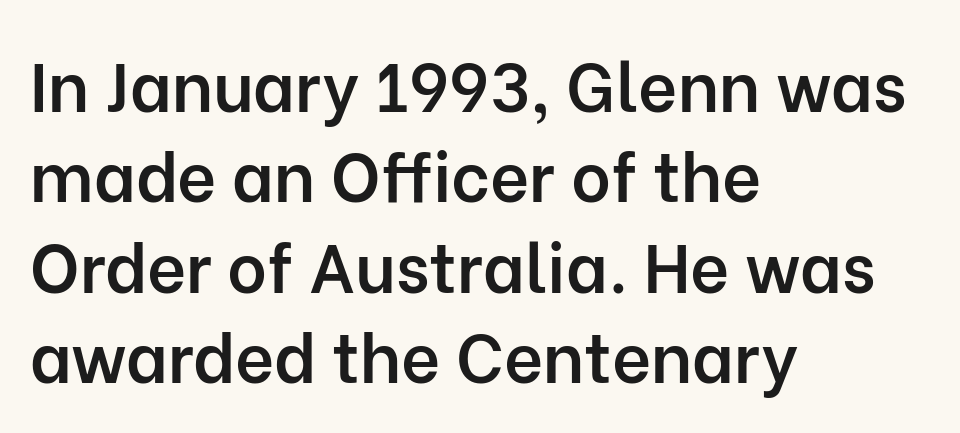
Every stem runs plumb, perpendicular to the baseline. Beneath every word, the page is bare. Inter-character spacing is left at the font's built-in metrics. Typographically, this falls in the sans-serif category.
